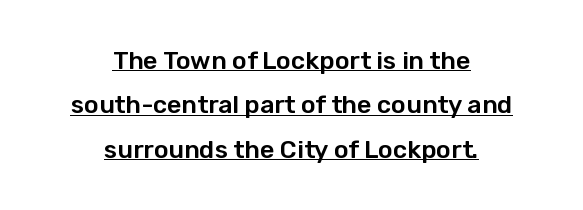
Q: Is the text italic (slanted)? A: No, it is upright.
Q: Is the text underlined? A: Yes.
Q: How is the paragraph aligned? A: Centered.
Q: Is the spacing between letters normal or unusually wide? A: Normal.
